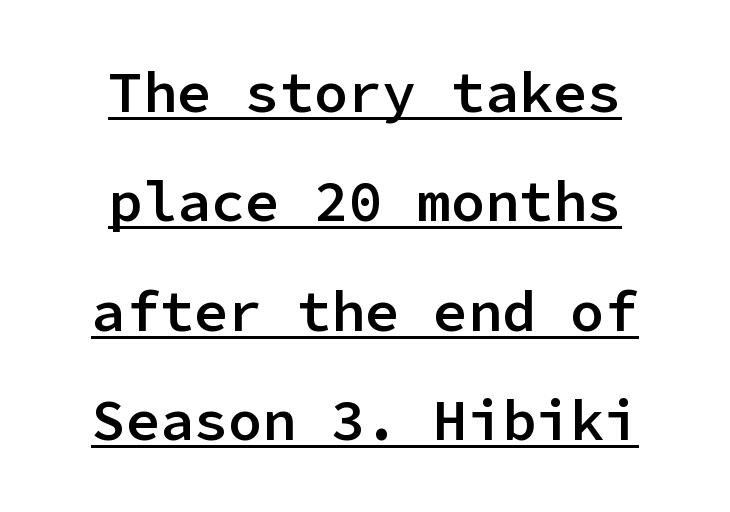
{"serif": "no", "italic": "no", "bold": "semi", "weight": "semibold", "width": "normal", "stroke_contrast": "low", "x_height": "medium", "monospaced": "yes", "underline": "yes", "align": "center", "line_spacing": "loose", "line_spacing_ratio": 1.92, "letter_spacing": "normal", "letter_spacing_em": 0.0, "glyph_px": 57}
